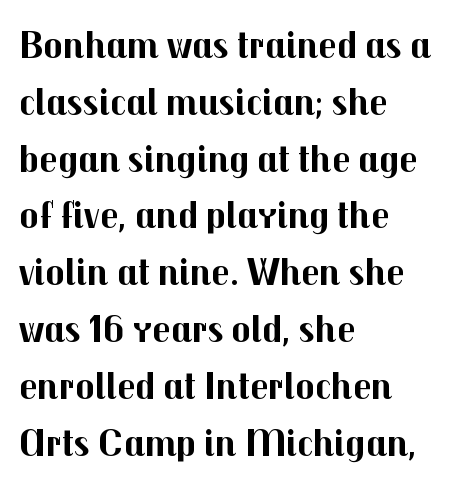
The image shows 40 px bold sans-serif type, upright; set left-aligned, normal line spacing (1.42x), normal letter spacing, not underlined; medium stroke contrast and a medium x-height.
